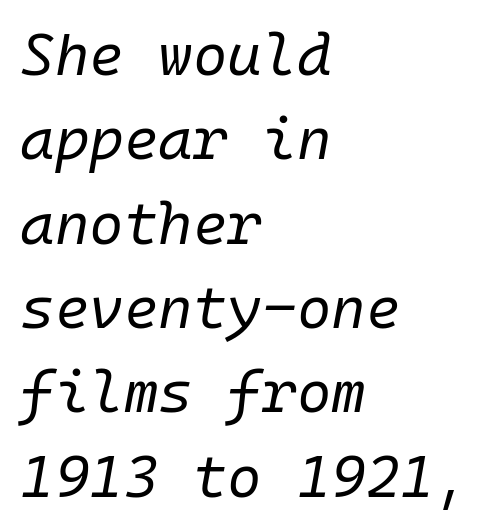
Q: Is the text bold? A: No.
Q: Is the text italic (slanted)? A: Yes, it leans right by about 10 degrees.
Q: Is the text underlined? A: No.
Q: How is the paragraph aligned? A: Left-aligned.
Q: Is the spacing between letters normal or unusually wide? A: Normal.
Q: Is the spacing between lines tight, normal or loose? A: Normal.
Q: Width (condensed, normal, or wide)? A: Normal.
Q: Stroke contrast? A: Low.
Q: x-height? A: Medium.
Q: Monospaced? A: Yes.
